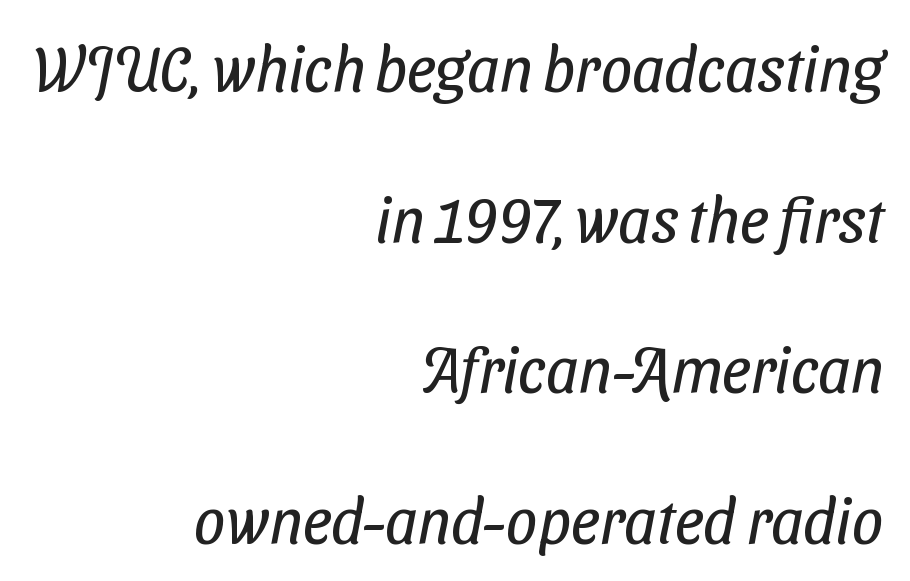
Q: Is the text bold? A: No.
Q: Is the typeface a serif or a sans-serif typeface? A: Sans-serif.
Q: Is the text underlined? A: No.
Q: How is the paragraph aligned? A: Right-aligned.
Q: Is the spacing between letters normal or unusually wide? A: Normal.
Q: Is the spacing between lines tight, normal or loose? A: Loose.
Q: Width (condensed, normal, or wide)? A: Condensed.
Q: Stroke contrast? A: Low.
Q: x-height? A: Medium.
Q: Monospaced? A: No.
